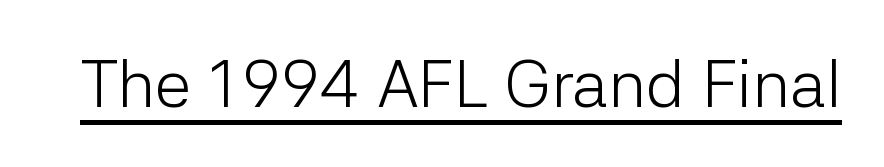
Q: Is the text bold? A: No.
Q: Is the text italic (slanted)? A: No, it is upright.
Q: Is the typeface a serif or a sans-serif typeface? A: Sans-serif.
Q: Is the text underlined? A: Yes.
Q: Is the spacing between letters normal or unusually wide? A: Normal.
Q: Width (condensed, normal, or wide)? A: Normal.
Q: Stroke contrast? A: Low.
Q: x-height? A: Medium.
Q: Monospaced? A: No.
